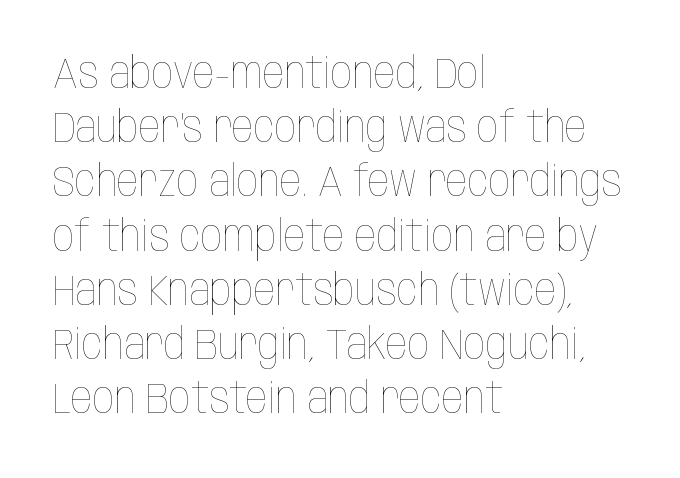
Q: Is the text bold? A: No.
Q: Is the text italic (slanted)? A: No, it is upright.
Q: Is the text underlined? A: No.
Q: How is the paragraph aligned? A: Left-aligned.
Q: Is the spacing between letters normal or unusually wide? A: Normal.
Q: Is the spacing between lines tight, normal or loose? A: Normal.
Q: Width (condensed, normal, or wide)? A: Condensed.
Q: Stroke contrast? A: Low.
Q: x-height? A: Large.
Q: Monospaced? A: No.
